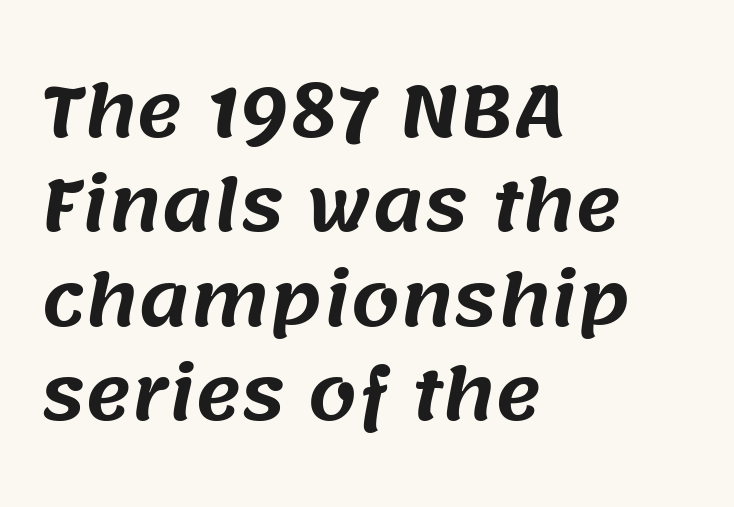
The image shows 70 px sans-serif type; set left-aligned, normal line spacing (1.35x), normal letter spacing, not underlined; medium stroke contrast and a large x-height.
